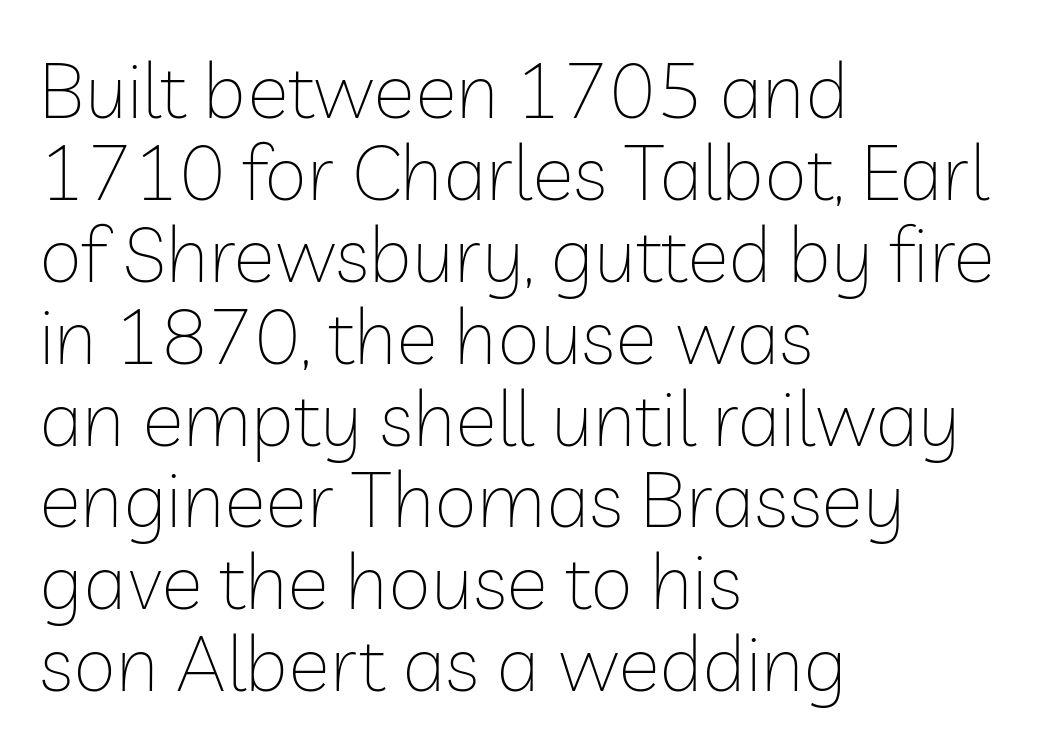
It's the straight-up-and-down kind of type. Does extra space separate the letters? No, they use regular spacing. Casual observation: everything's shoved over to the left. The baseline area is clear. Heft: none added — not bold.
